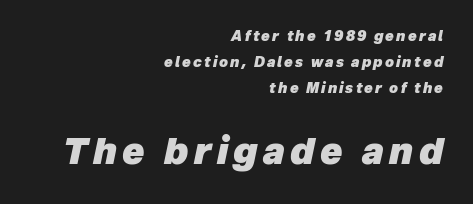
{"italic": "yes", "lean": "right", "slant_degrees": 12, "bold": "yes", "weight": "heavy", "width": "normal", "stroke_contrast": "low", "x_height": "medium", "monospaced": "no", "underline": "no", "align": "right", "line_spacing_ratio": 1.84, "larger_block": "second", "size_ratio": 2.57, "glyph_px": 36}
